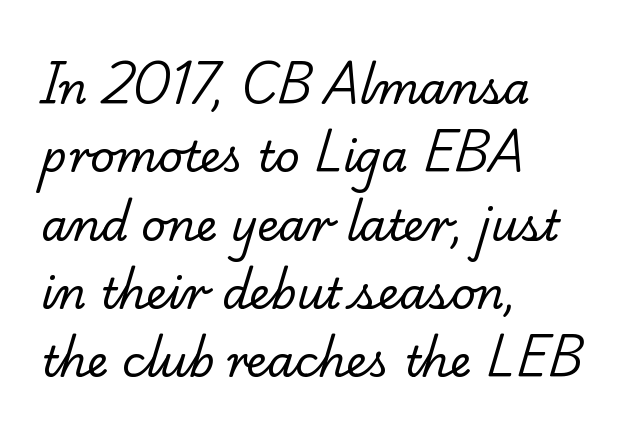
The tracking reads as untouched default to a designer's eye. The passage shown is typed in a proportional face where columns would drift. The passage shown is not bold in any degree.
